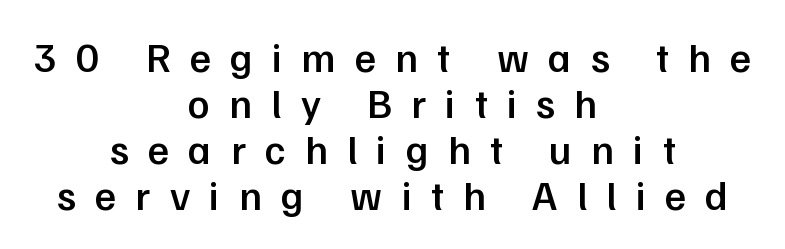
{"serif": "no", "italic": "no", "bold": "semi", "weight": "semibold", "width": "normal", "stroke_contrast": "low", "x_height": "medium", "monospaced": "no", "underline": "no", "align": "center", "line_spacing": "tight", "line_spacing_ratio": 1.12, "letter_spacing": "wide", "letter_spacing_em": 0.47, "glyph_px": 41}
